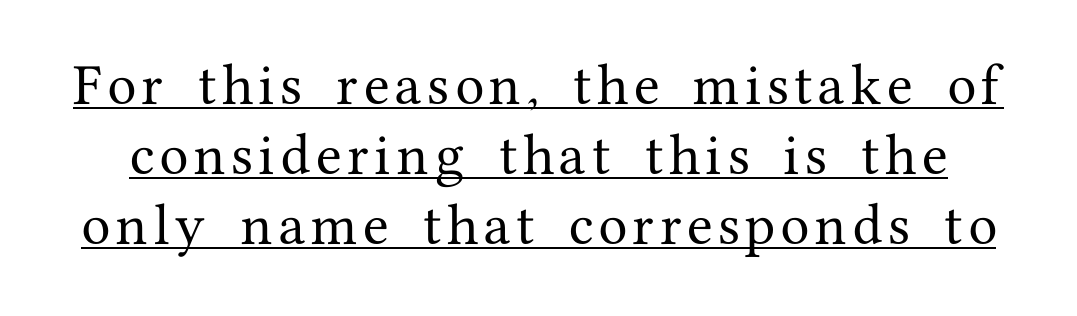
The image shows 47 px serif type, upright; set normal line spacing (1.49x), underlined; medium stroke contrast and a medium x-height.
